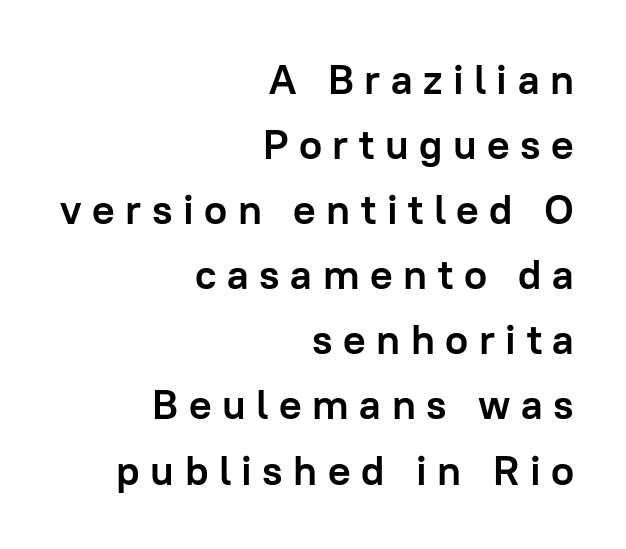
Leading: standard. Every stem runs plumb, perpendicular to the baseline. The rendering uses a bold face; every stroke is thick and dark. Stroke terminals: plain, sans-serif. You could not count columns in this text — the font is proportionally spaced. The passage is arranged like a letterhead date or caption credit — flush right.
